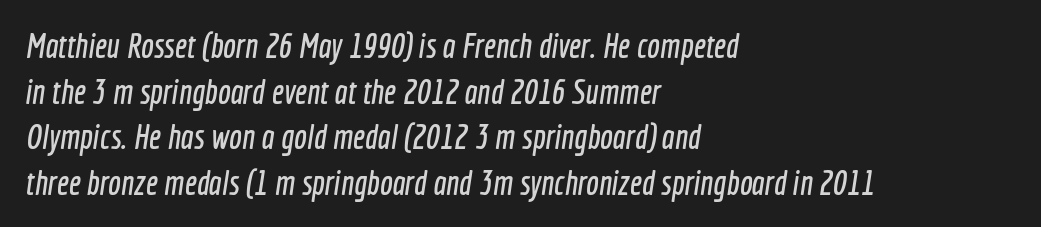
The image shows 34 px condensed sans-serif type; set left-aligned, normal line spacing (1.34x), normal letter spacing, not underlined; a medium x-height.
